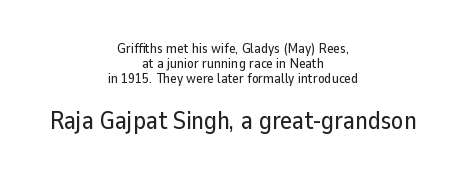
Q: Is the text italic (slanted)? A: No, it is upright.
Q: Is the text underlined? A: No.
Q: How is the paragraph aligned? A: Centered.
Q: Is the spacing between letters normal or unusually wide? A: Normal.
Q: Is the spacing between lines tight, normal or loose? A: Tight.
Q: Which block of text is set in a larger size, the first (top) or the second (bottom)? A: The second (bottom) one.
